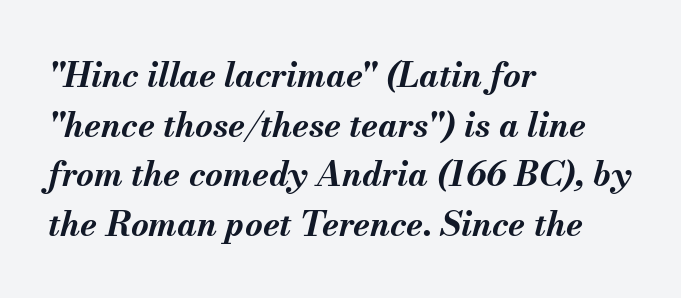
{"italic": "yes", "lean": "right", "slant_degrees": 13, "bold": "yes", "weight": "bold", "width": "normal", "stroke_contrast": "medium", "x_height": "small", "monospaced": "no", "underline": "no", "align": "left", "line_spacing": "normal", "line_spacing_ratio": 1.46, "letter_spacing": "normal", "letter_spacing_em": 0.0, "glyph_px": 34}
